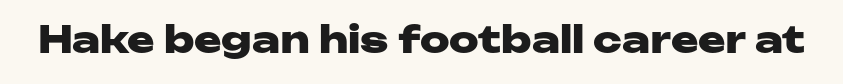
Q: Is the text bold? A: Yes.
Q: Is the text italic (slanted)? A: No, it is upright.
Q: Is the typeface a serif or a sans-serif typeface? A: Sans-serif.
Q: Is the text underlined? A: No.
Q: Is the spacing between letters normal or unusually wide? A: Normal.
Q: Width (condensed, normal, or wide)? A: Wide.
Q: Stroke contrast? A: Low.
Q: x-height? A: Medium.
Q: Monospaced? A: No.
